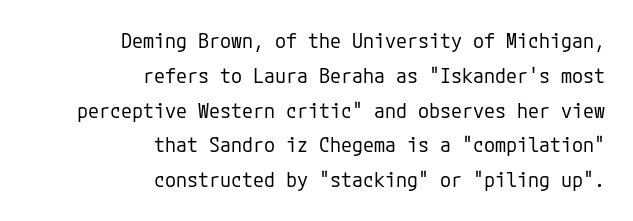
Nothing heavy about these letters — not bold at all. Short and long lines alike share a common ending point at right. Decoration check: the copy has no underline. You can tell it's not italic because the verticals are truly vertical. No extra tracking has been applied to these lines.
